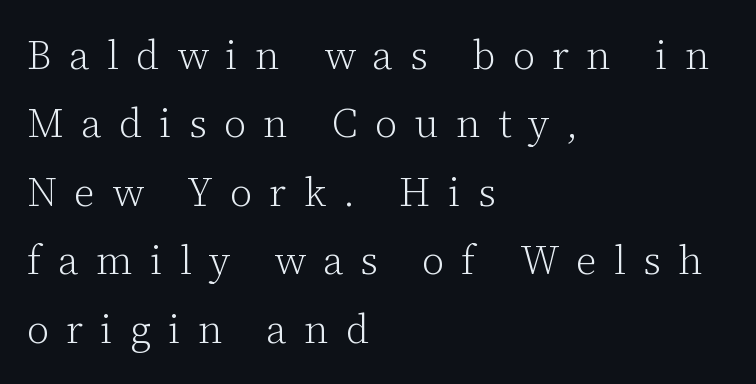
The image shows 40 px light serif type, upright; set left-aligned, line spacing 1.71x, unusually wide letter spacing (+0.43 em), not underlined; low stroke contrast and a medium x-height.
